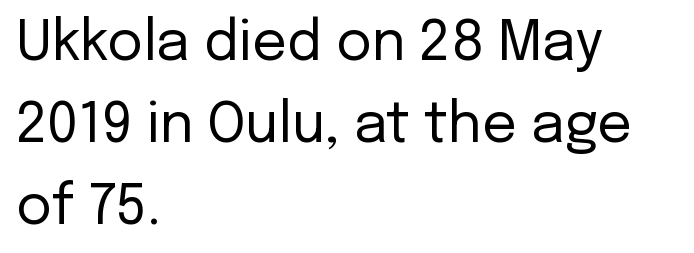
{"serif": "no", "italic": "no", "bold": "no", "weight": "regular", "width": "normal", "stroke_contrast": "low", "x_height": "medium", "monospaced": "no", "underline": "no", "align": "left", "line_spacing": "normal", "line_spacing_ratio": 1.49, "letter_spacing": "normal", "letter_spacing_em": 0.0, "glyph_px": 55}
